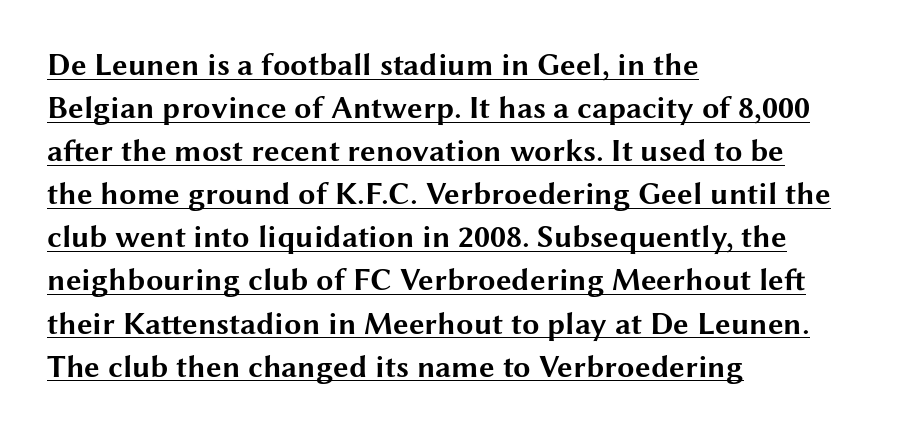
The image shows 31 px bold, wide sans-serif type, upright; set left-aligned, normal line spacing (1.39x), normal letter spacing, underlined; medium stroke contrast and a medium x-height.
